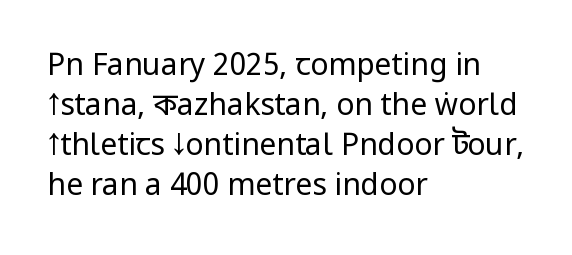
{"serif": "no", "italic": "no", "bold": "no", "weight": "regular", "width": "condensed", "stroke_contrast": "low", "x_height": "large", "monospaced": "no", "underline": "no", "align": "left", "line_spacing": "normal", "line_spacing_ratio": 1.33, "letter_spacing": "normal", "letter_spacing_em": 0.0, "glyph_px": 30}
